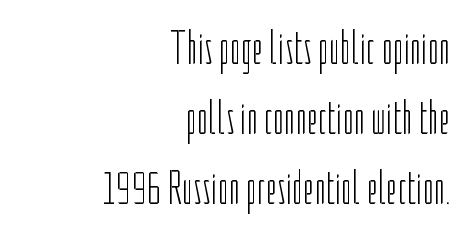
The image shows 48 px light, condensed sans-serif type, upright; set right-aligned, normal line spacing (1.46x), normal letter spacing, not underlined; low stroke contrast and a medium x-height.
